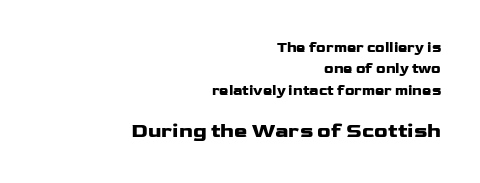
Q: Is the text bold? A: Yes.
Q: Is the text italic (slanted)? A: No, it is upright.
Q: Is the text underlined? A: No.
Q: How is the paragraph aligned? A: Right-aligned.
Q: Is the spacing between letters normal or unusually wide? A: Normal.
Q: Is the spacing between lines tight, normal or loose? A: Normal.
Q: Which block of text is set in a larger size, the first (top) or the second (bottom)? A: The second (bottom) one.
